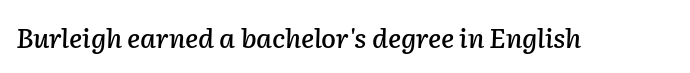
In terms of posture, this sample is oblique. Standard letterfit; no display-style spreading of the glyphs. The strip under each line holds only bare page.
